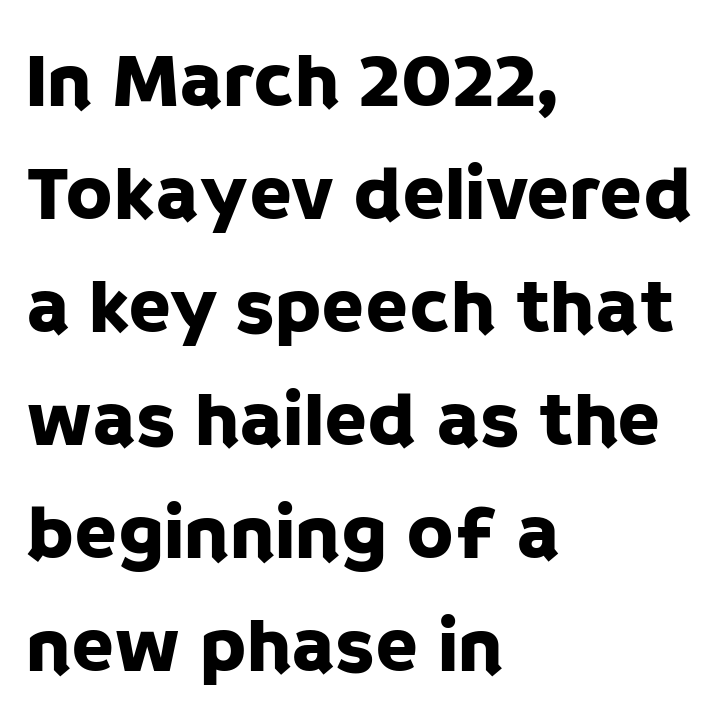
{"serif": "no", "italic": "no", "width": "normal", "stroke_contrast": "low", "x_height": "large", "monospaced": "no", "underline": "no", "align": "left", "line_spacing": "normal", "line_spacing_ratio": 1.45, "letter_spacing": "normal", "letter_spacing_em": 0.0, "glyph_px": 78}
